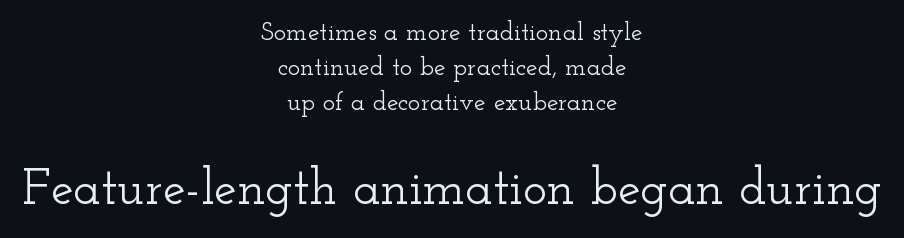
Q: Is the text italic (slanted)? A: No, it is upright.
Q: Is the typeface a serif or a sans-serif typeface? A: Serif.
Q: Is the text underlined? A: No.
Q: How is the paragraph aligned? A: Centered.
Q: Is the spacing between letters normal or unusually wide? A: Normal.
Q: Is the spacing between lines tight, normal or loose? A: Normal.
Q: Which block of text is set in a larger size, the first (top) or the second (bottom)? A: The second (bottom) one.
Q: Width (condensed, normal, or wide)? A: Wide.
Q: Stroke contrast? A: Low.
Q: x-height? A: Small.
Q: Monospaced? A: No.
